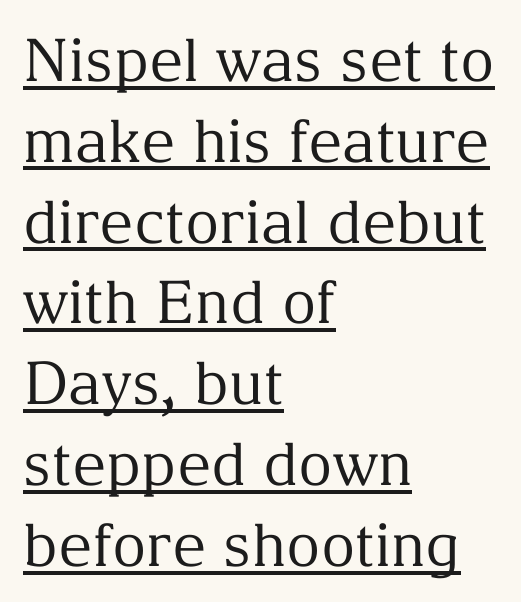
One glance says typical: line gaps are just what's usual. Standard letterfit; no display-style spreading of the glyphs. A rule runs beneath these lines of type. The letters advance in unequal steps, a hallmark of proportional type. In CSS terms this would be text-align: left. Each stroke keeps to a modest, everyday thickness or less.
